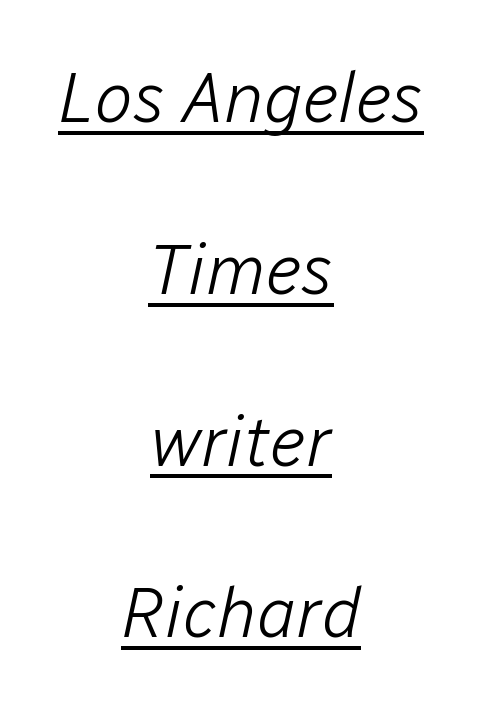
Varying glyph widths throughout — classic text-font behaviour. The glyphs are accompanied by a horizontal stroke just below them. Caption: face not bold, strokes unweighted. The axis of the letterforms is tilted away from vertical. The lines are spread far apart with generous leading.
